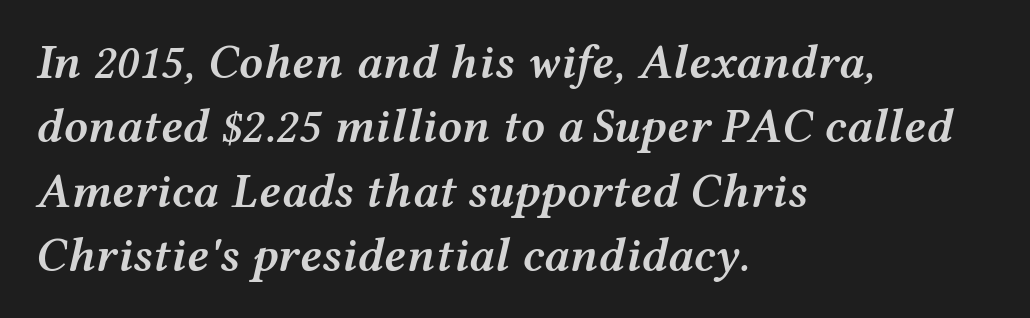
Q: Is the text bold? A: Semi-bold.
Q: Is the text italic (slanted)? A: Yes, it leans right by about 12 degrees.
Q: Is the text underlined? A: No.
Q: How is the paragraph aligned? A: Left-aligned.
Q: Is the spacing between letters normal or unusually wide? A: Normal.
Q: Is the spacing between lines tight, normal or loose? A: Normal.
Q: Width (condensed, normal, or wide)? A: Wide.
Q: Stroke contrast? A: Medium.
Q: x-height? A: Medium.
Q: Monospaced? A: No.
